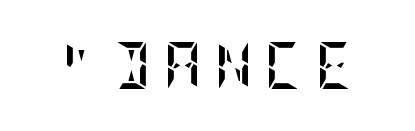
Q: Is the text bold? A: Yes.
Q: Is the text italic (slanted)? A: No, it is upright.
Q: Is the text underlined? A: No.
Q: Is the spacing between letters normal or unusually wide? A: Unusually wide.
Q: Width (condensed, normal, or wide)? A: Condensed.
Q: Stroke contrast? A: Low.
Q: x-height? A: Large.
